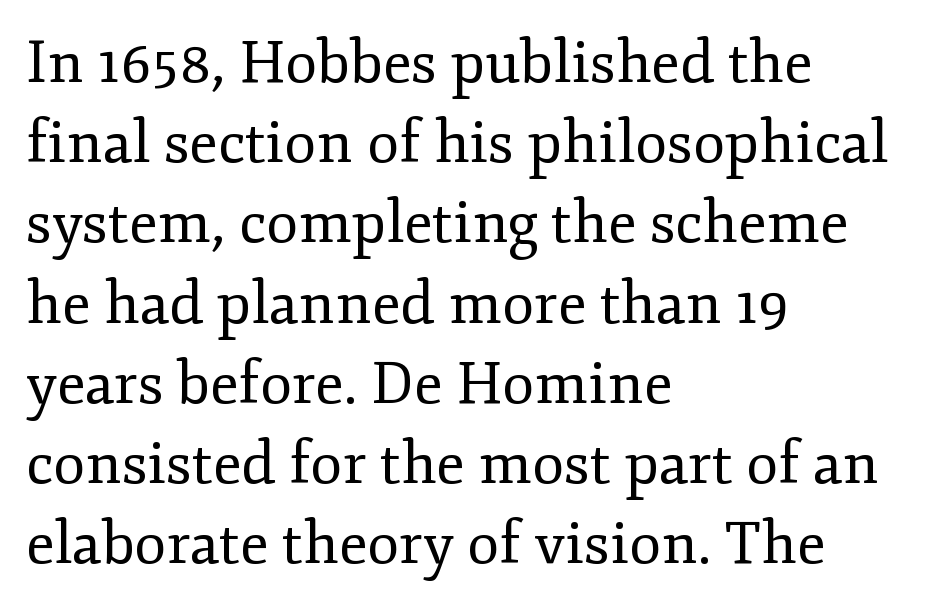
{"serif": "yes", "italic": "no", "bold": "no", "weight": "regular", "width": "normal", "stroke_contrast": "low", "x_height": "small", "monospaced": "no", "underline": "no", "align": "left", "line_spacing": "normal", "line_spacing_ratio": 1.36, "letter_spacing": "normal", "letter_spacing_em": 0.0, "glyph_px": 59}
